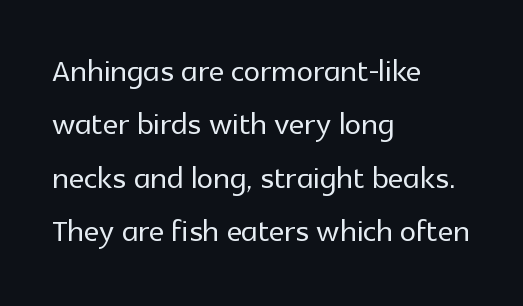
The image shows 41 px sans-serif type, upright; set left-aligned, normal line spacing (1.3x), normal letter spacing, not underlined; a medium x-height.
